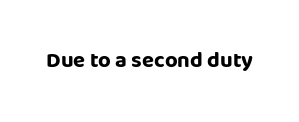
Q: Is the text bold? A: Yes.
Q: Is the text italic (slanted)? A: No, it is upright.
Q: Is the text underlined? A: No.
Q: Is the spacing between letters normal or unusually wide? A: Normal.
